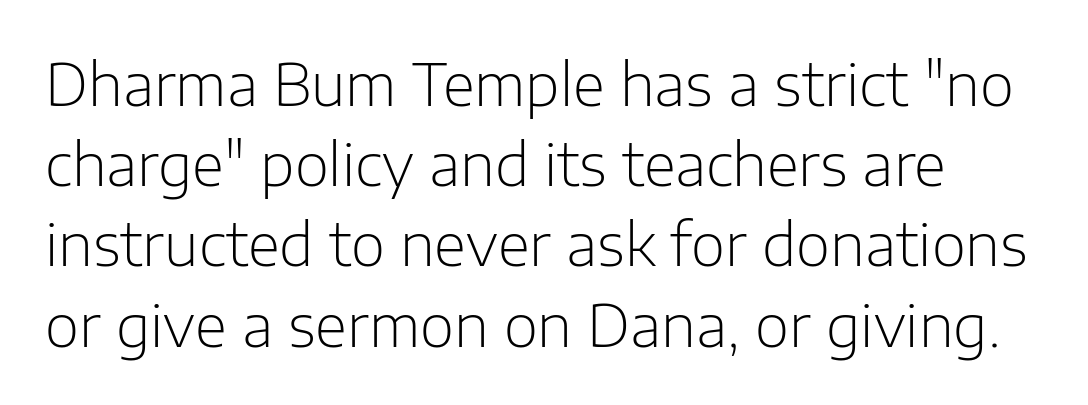
The image shows 59 px light sans-serif type, upright; set normal line spacing (1.36x), normal letter spacing, not underlined; low stroke contrast and a medium x-height.
